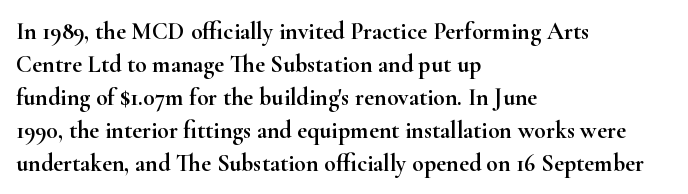
The image shows 24 px text type, upright; set left-aligned, normal line spacing (1.37x), normal letter spacing, not underlined.
